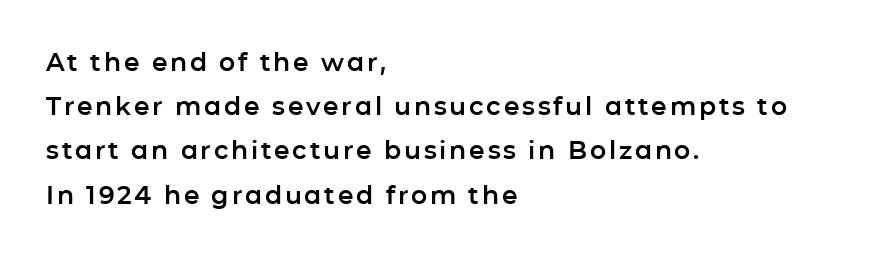
Posture: upright roman. The gap between lines stays unmarked. Short and long lines alike share a common starting point at left.
